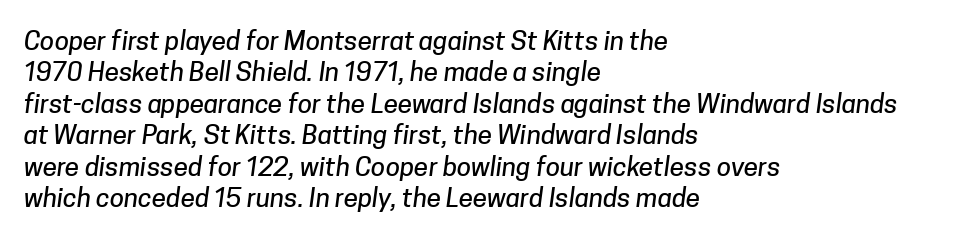
Q: Is the text underlined? A: No.
Q: How is the paragraph aligned? A: Left-aligned.
Q: Is the spacing between letters normal or unusually wide? A: Normal.
